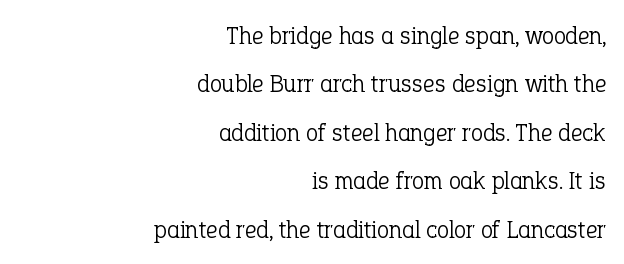
{"italic": "no", "bold": "no", "underline": "no", "align": "right", "line_spacing": "loose", "line_spacing_ratio": 1.94, "letter_spacing": "normal", "letter_spacing_em": 0.0, "glyph_px": 25}
